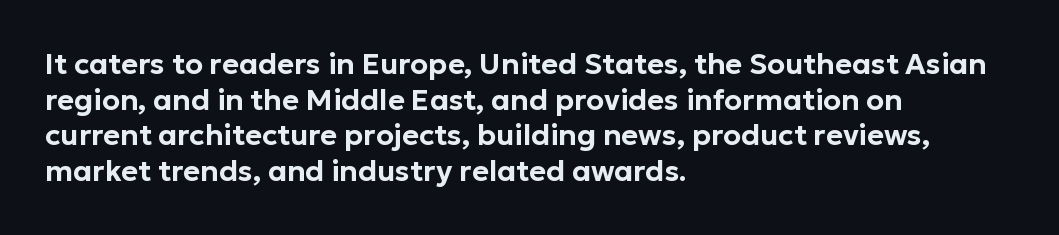
The image shows 29 px sans-serif type, upright; set left-aligned, line spacing 1.23x, normal letter spacing, not underlined; low stroke contrast and a medium x-height.
